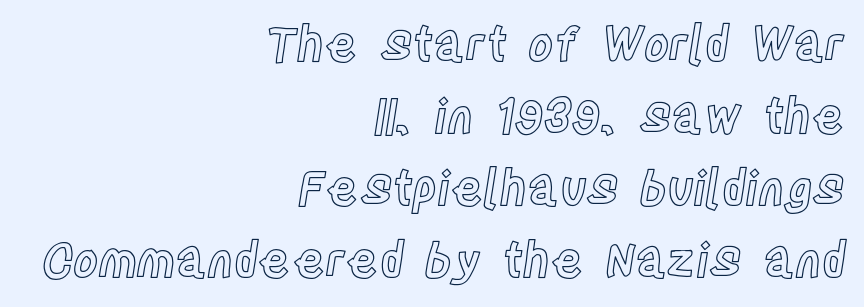
Each letter keeps its own natural width here, so spacing adapts to shape. What's the leading like? Ordinary, nothing unusual. Descenders hang freely into open space. A student would call this right alignment; a typographer would say flush right, rag left.
